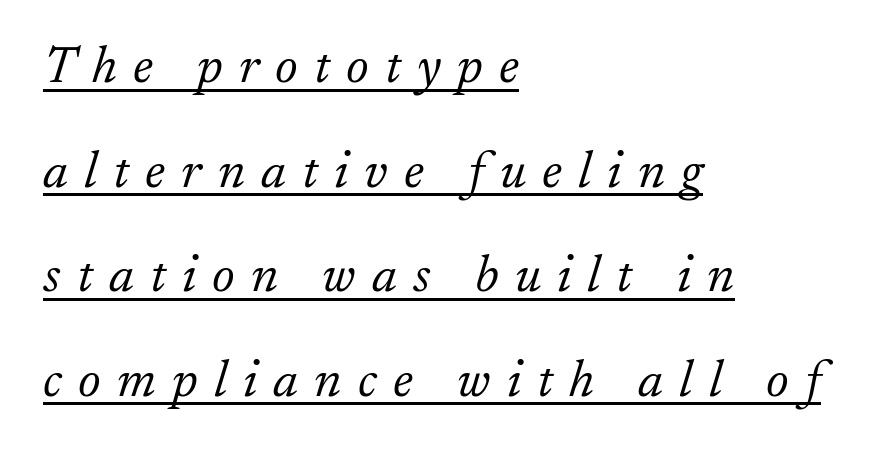
The line-height multiplier appears high, well above default. The face used here is rendered with a markedly widened letterfit. The passage shown is typed in a proportional face where columns would drift. Does the type have serifs? Yes, each stem ends in a small foot. Emphasis is given by a line drawn under the lettering. No extra ink here — the face is not bold.
